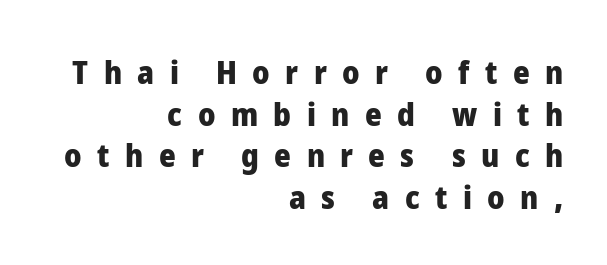
{"serif": "no", "italic": "no", "bold": "yes", "weight": "heavy", "width": "normal", "stroke_contrast": "low", "x_height": "medium", "monospaced": "no", "underline": "no", "align": "right", "line_spacing": "normal", "line_spacing_ratio": 1.3, "letter_spacing": "wide", "letter_spacing_em": 0.48, "glyph_px": 32}
